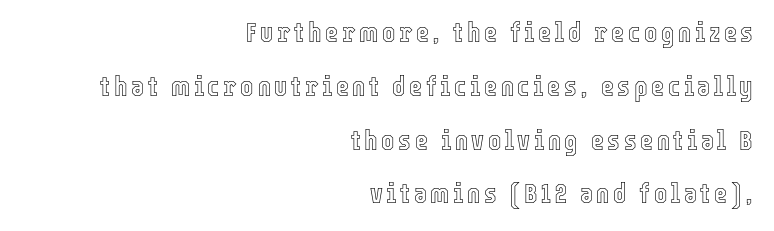
Q: Is the text italic (slanted)? A: No, it is upright.
Q: Is the text underlined? A: No.
Q: How is the paragraph aligned? A: Right-aligned.
Q: Is the spacing between lines tight, normal or loose? A: Loose.
Q: Width (condensed, normal, or wide)? A: Condensed.
Q: x-height? A: Medium.
Q: Monospaced? A: No.
